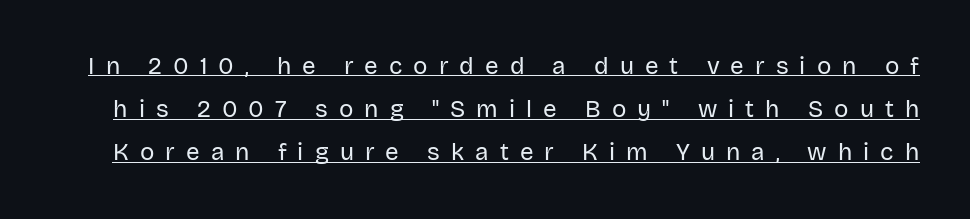
The image shows 24 px text type, upright; set line spacing 1.8x, unusually wide letter spacing (+0.46 em), underlined.
